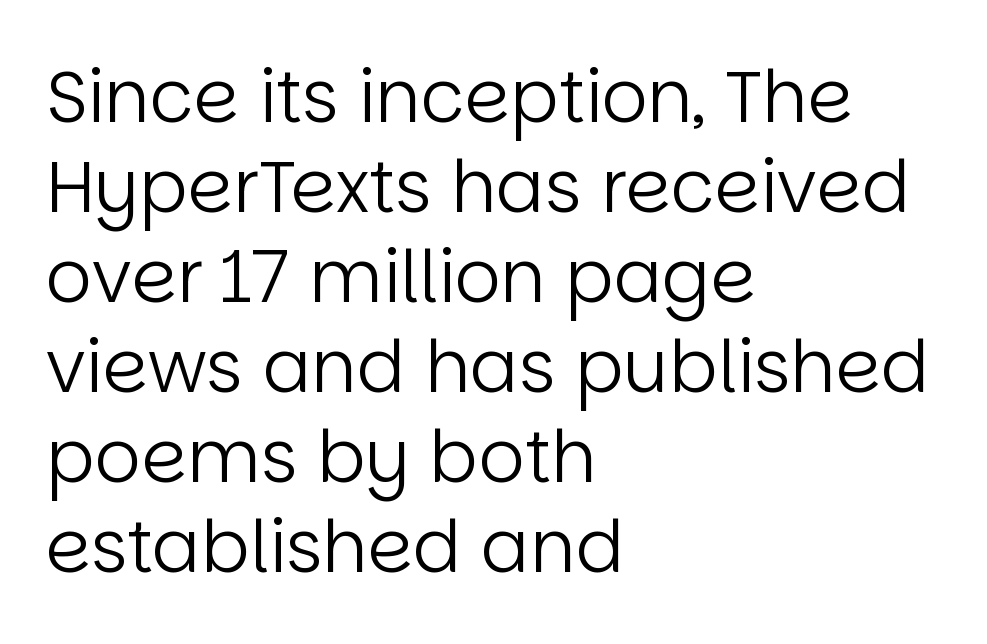
Nope, not italic — everything's standing straight. Varying glyph widths throughout — classic text-font behaviour. Words float on clear page, feet unadorned. Between one letter and the next there's only the usual sliver of space. Whoever set this chose a conventional vertical rhythm.
